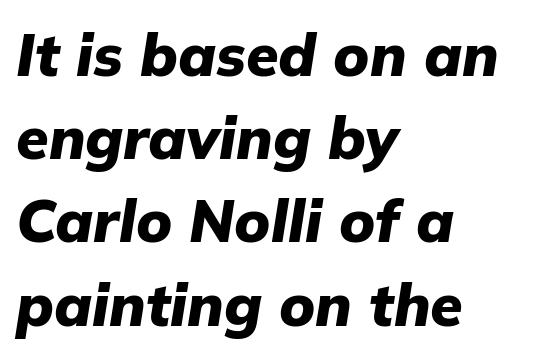
Q: Is the text bold? A: Yes.
Q: Is the text italic (slanted)? A: Yes, it leans right by about 9 degrees.
Q: Is the text underlined? A: No.
Q: How is the paragraph aligned? A: Left-aligned.
Q: Is the spacing between letters normal or unusually wide? A: Normal.
Q: Is the spacing between lines tight, normal or loose? A: Normal.
Q: Width (condensed, normal, or wide)? A: Normal.
Q: Stroke contrast? A: Low.
Q: x-height? A: Medium.
Q: Monospaced? A: No.
